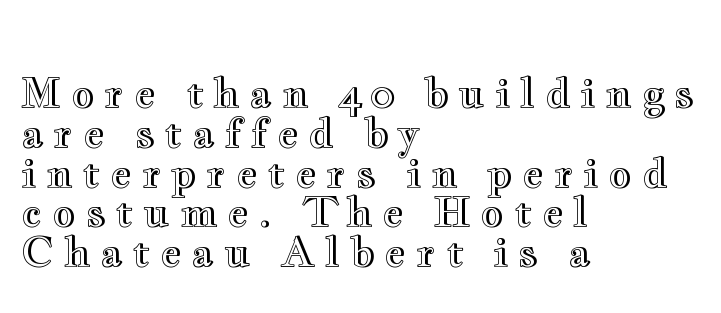
Q: Is the text italic (slanted)? A: No, it is upright.
Q: Is the text underlined? A: No.
Q: How is the paragraph aligned? A: Left-aligned.
Q: Is the spacing between letters normal or unusually wide? A: Unusually wide.
Q: Is the spacing between lines tight, normal or loose? A: Tight.
Q: Width (condensed, normal, or wide)? A: Wide.
Q: x-height? A: Small.
Q: Monospaced? A: No.
